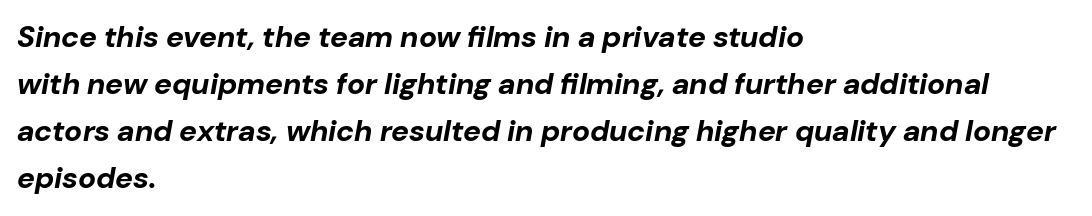
What's the leading like? Ordinary, nothing unusual. The face used here is proportionally spaced, like ordinary book or web type. Check under the words: just untouched page. Weight check: bold — yes, fully. The rendering keeps characters at their native spacing. Which margin do the lines hug? The left one — the right edge is uneven.
